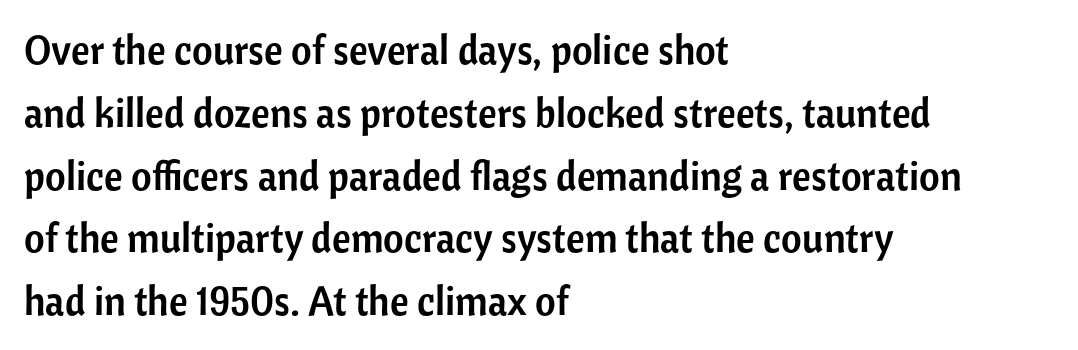
{"serif": "no", "italic": "no", "width": "normal", "stroke_contrast": "low", "x_height": "medium", "monospaced": "no", "underline": "no", "align": "left", "line_spacing": "normal", "line_spacing_ratio": 1.57, "letter_spacing": "normal", "letter_spacing_em": 0.0, "glyph_px": 40}
